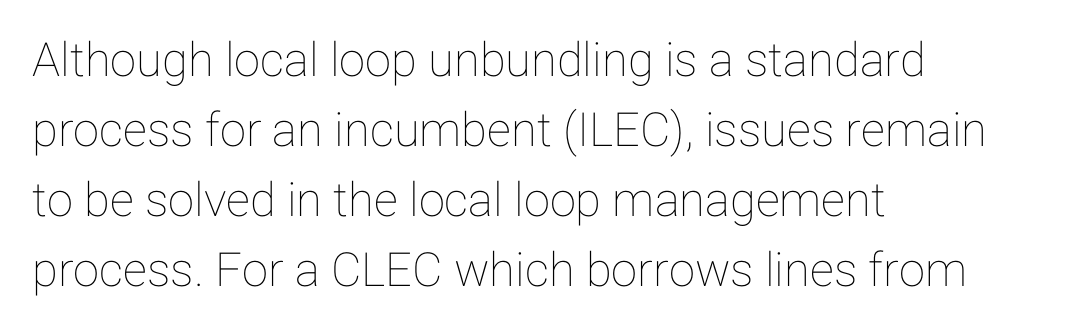
Inter-character spacing is left at the font's built-in metrics. Varying glyph widths throughout — classic text-font behaviour. Descender tails drop into unmarked territory. Does the copy run flush right? No — it runs flush left. Upright lettering throughout.
